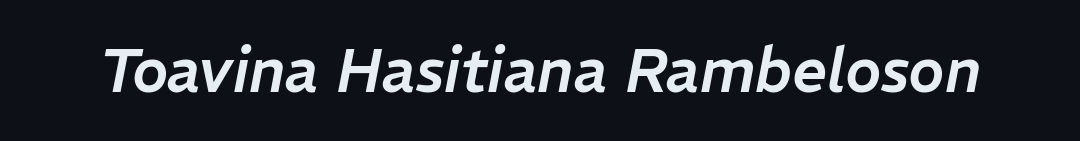
{"italic": "yes", "lean": "right", "slant_degrees": 11, "width": "normal", "stroke_contrast": "low", "x_height": "medium", "monospaced": "no", "underline": "no", "letter_spacing": "normal", "letter_spacing_em": 0.0, "glyph_px": 61}
